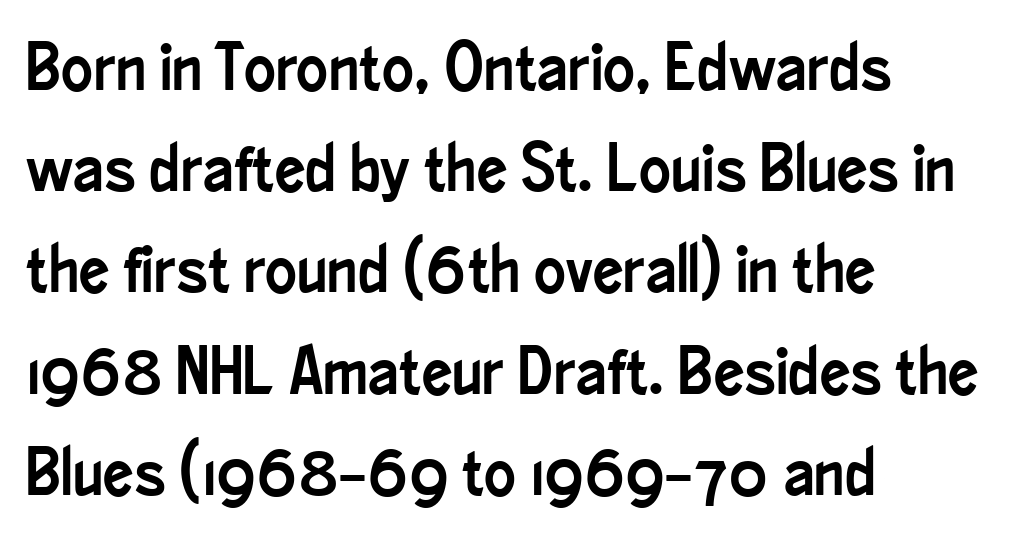
{"serif": "no", "italic": "no", "width": "condensed", "stroke_contrast": "low", "x_height": "small", "monospaced": "no", "underline": "no", "align": "left", "line_spacing": "normal", "line_spacing_ratio": 1.51, "letter_spacing": "normal", "letter_spacing_em": 0.0, "glyph_px": 67}
